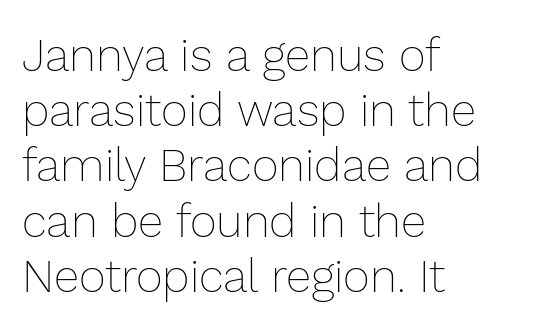
{"italic": "no", "bold": "no", "weight": "thin", "width": "normal", "stroke_contrast": "low", "x_height": "medium", "monospaced": "no", "underline": "no", "align": "left", "line_spacing_ratio": 1.2, "letter_spacing": "normal", "letter_spacing_em": 0.0, "glyph_px": 46}
